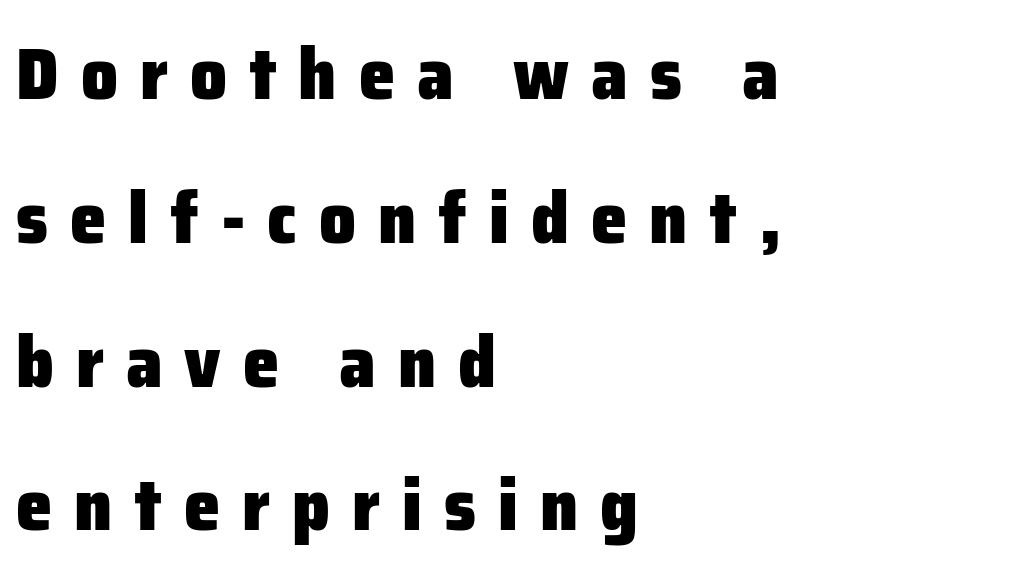
{"serif": "no", "italic": "no", "bold": "yes", "weight": "heavy", "width": "normal", "stroke_contrast": "low", "x_height": "medium", "monospaced": "no", "underline": "no", "align": "left", "line_spacing": "loose", "line_spacing_ratio": 1.97, "letter_spacing": "wide", "letter_spacing_em": 0.3, "glyph_px": 73}
